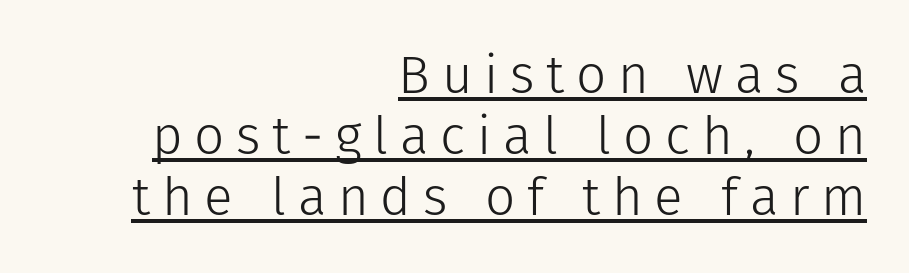
The image shows 53 px light sans-serif type, upright; set right-aligned, tight line spacing (1.15x), unusually wide letter spacing (+0.22 em), underlined; low stroke contrast and a medium x-height.
